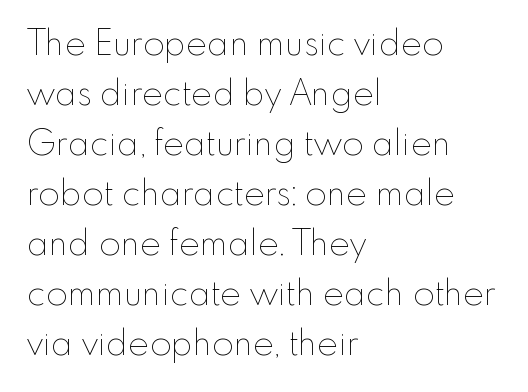
{"italic": "no", "bold": "no", "weight": "thin", "width": "normal", "stroke_contrast": "low", "x_height": "small", "monospaced": "no", "underline": "no", "align": "left", "line_spacing": "normal", "line_spacing_ratio": 1.43, "letter_spacing": "normal", "letter_spacing_em": 0.0, "glyph_px": 35}
